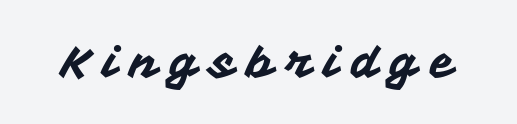
The image shows 45 px sans-serif type; set unusually wide letter spacing (+0.26 em), not underlined; medium stroke contrast and a medium x-height.
